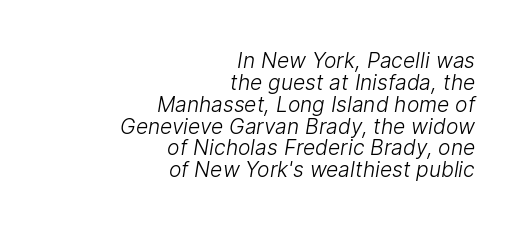
The horizontal fit of the characters is conventional and even. The passage is arranged like a letterhead date or caption credit — flush right. Whoever set this chose condensed vertical rhythm over breathing room. The passage shown is not bold in any degree.
